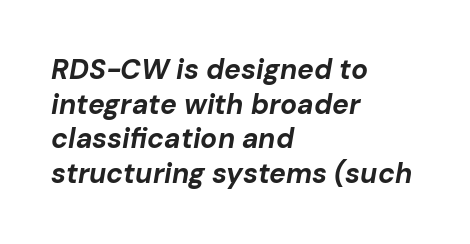
The image shows 28 px bold type, italic (leaning right); set left-aligned, line spacing 1.24x, normal letter spacing, not underlined; low stroke contrast and a medium x-height.
